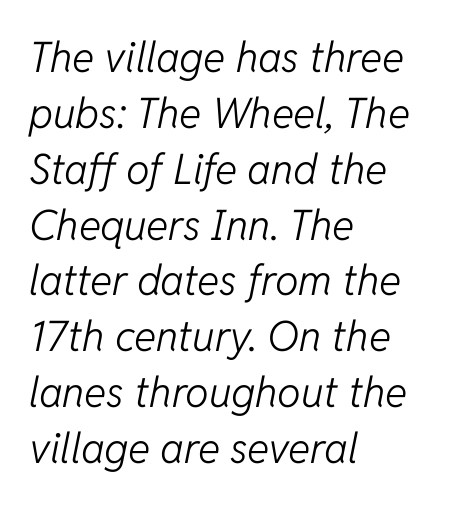
Q: Is the text bold? A: No.
Q: Is the text italic (slanted)? A: Yes, it leans right by about 11 degrees.
Q: Is the text underlined? A: No.
Q: How is the paragraph aligned? A: Left-aligned.
Q: Is the spacing between letters normal or unusually wide? A: Normal.
Q: Is the spacing between lines tight, normal or loose? A: Normal.
Q: Width (condensed, normal, or wide)? A: Normal.
Q: Stroke contrast? A: Low.
Q: x-height? A: Medium.
Q: Monospaced? A: No.
